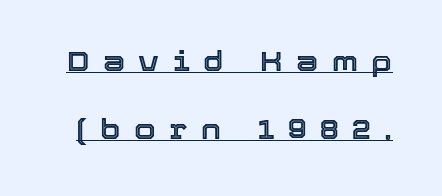
Q: Is the text italic (slanted)? A: No, it is upright.
Q: Is the text underlined? A: Yes.
Q: Is the spacing between letters normal or unusually wide? A: Unusually wide.
Q: Is the spacing between lines tight, normal or loose? A: Loose.
Q: Width (condensed, normal, or wide)? A: Normal.
Q: x-height? A: Medium.
Q: Monospaced? A: No.
